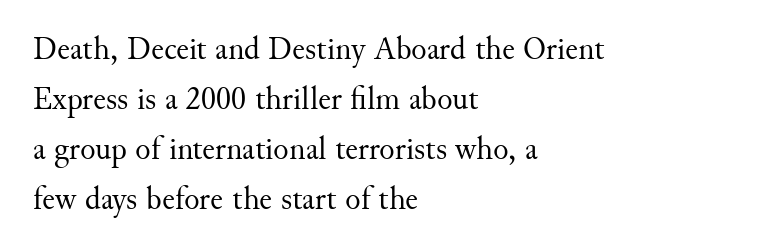
{"serif": "yes", "italic": "no", "bold": "no", "weight": "regular", "width": "normal", "stroke_contrast": "medium", "x_height": "small", "monospaced": "no", "underline": "no", "align": "left", "line_spacing": "normal", "line_spacing_ratio": 1.56, "letter_spacing": "normal", "letter_spacing_em": 0.0, "glyph_px": 32}
